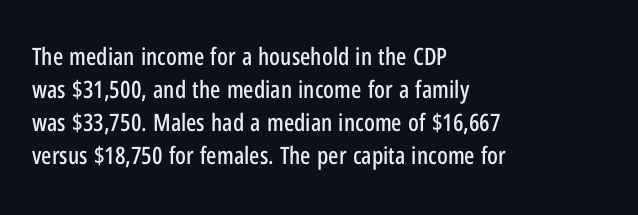
The image shows 24 px text type, upright; set left-aligned, normal line spacing (1.38x), normal letter spacing, not underlined.
